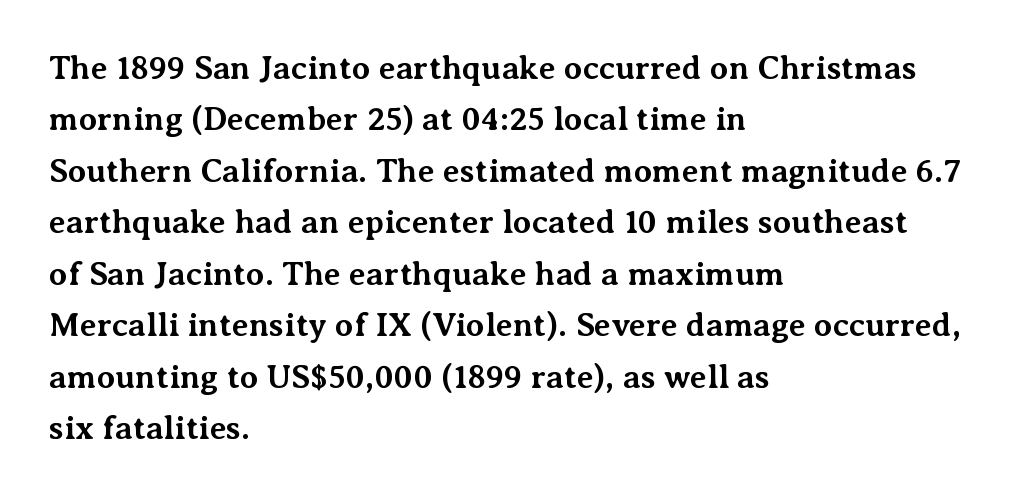
Descender tails drop into unmarked territory. Glyph-to-glyph distance matches everyday printed text. Yep, those are serifs on the letters. You can tell it's not italic because the verticals are truly vertical.
